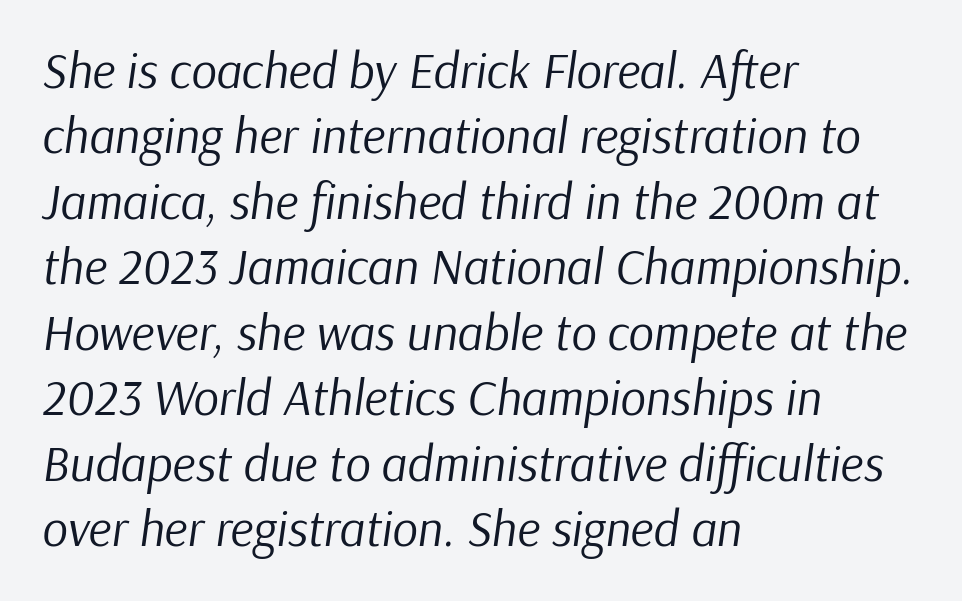
Q: Is the text bold? A: No.
Q: Is the text italic (slanted)? A: Yes, it leans right by about 9 degrees.
Q: Is the text underlined? A: No.
Q: How is the paragraph aligned? A: Left-aligned.
Q: Is the spacing between letters normal or unusually wide? A: Normal.
Q: Is the spacing between lines tight, normal or loose? A: Normal.
Q: Width (condensed, normal, or wide)? A: Normal.
Q: Stroke contrast? A: Low.
Q: x-height? A: Medium.
Q: Monospaced? A: No.
